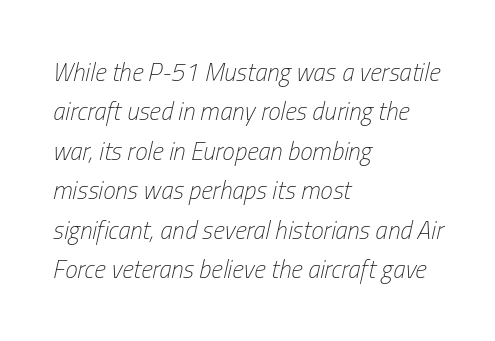
{"italic": "yes", "lean": "right", "slant_degrees": 13, "bold": "no", "underline": "no", "align": "left", "line_spacing": "normal", "line_spacing_ratio": 1.58, "letter_spacing": "normal", "letter_spacing_em": 0.0, "glyph_px": 25}
